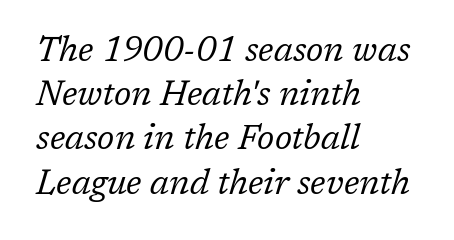
{"serif": "yes", "italic": "yes", "lean": "right", "slant_degrees": 17, "bold": "no", "weight": "regular", "width": "normal", "stroke_contrast": "low", "x_height": "medium", "monospaced": "no", "underline": "no", "align": "left", "line_spacing": "normal", "line_spacing_ratio": 1.3, "letter_spacing": "normal", "letter_spacing_em": 0.0, "glyph_px": 34}
